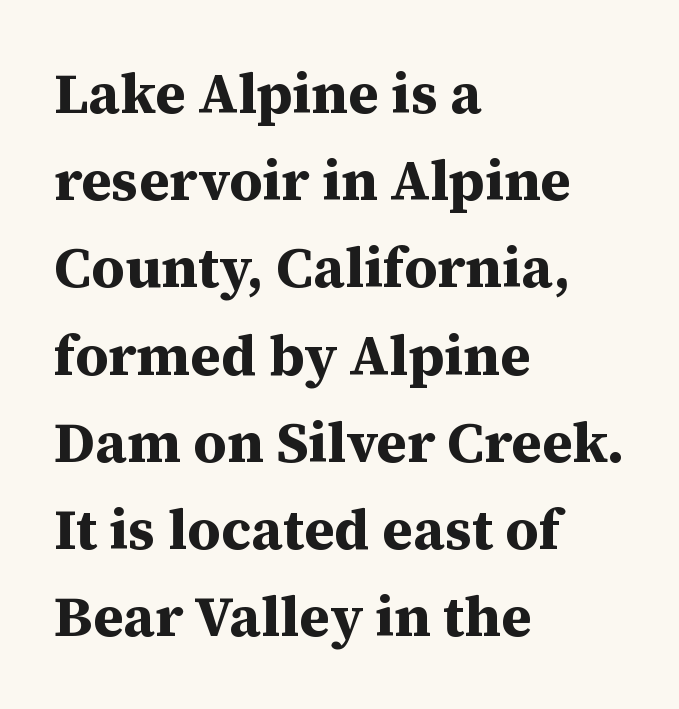
The image shows 57 px bold serif type, upright; set left-aligned, normal line spacing (1.53x), normal letter spacing, not underlined; medium stroke contrast and a medium x-height.
